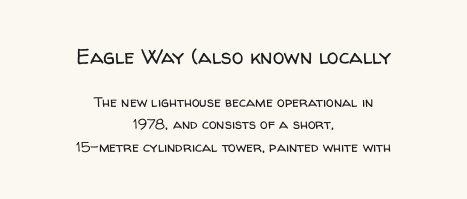
This is the regular roman posture of the typeface. Bigger letters appear in the top chunk; the bottom chunk is reduced. The face looks like a standard text weight, possibly lighter. Is there much room between lines? A standard amount, neither cramped nor airy.
